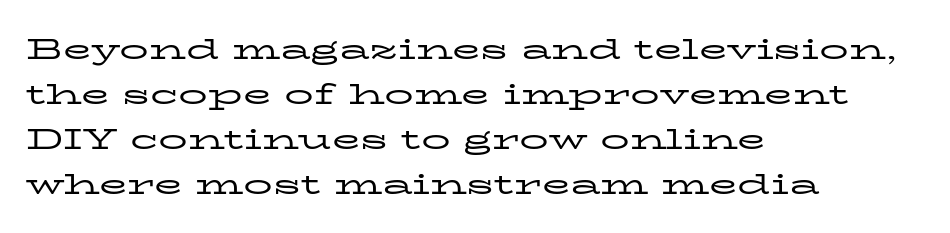
Q: Is the text bold? A: No.
Q: Is the text italic (slanted)? A: No, it is upright.
Q: Is the typeface a serif or a sans-serif typeface? A: Serif.
Q: Is the text underlined? A: No.
Q: How is the paragraph aligned? A: Left-aligned.
Q: Is the spacing between letters normal or unusually wide? A: Normal.
Q: Is the spacing between lines tight, normal or loose? A: Normal.
Q: Width (condensed, normal, or wide)? A: Wide.
Q: Stroke contrast? A: Low.
Q: x-height? A: Medium.
Q: Monospaced? A: No.
